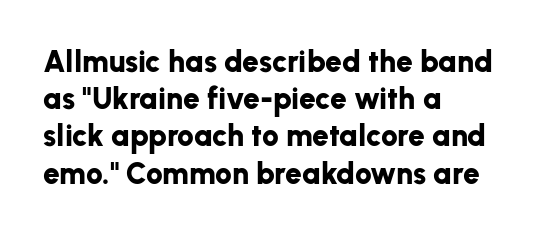
{"serif": "no", "italic": "no", "bold": "yes", "weight": "bold", "width": "normal", "stroke_contrast": "low", "x_height": "medium", "monospaced": "no", "underline": "no", "align": "left", "line_spacing_ratio": 1.24, "letter_spacing": "normal", "letter_spacing_em": 0.0, "glyph_px": 30}
